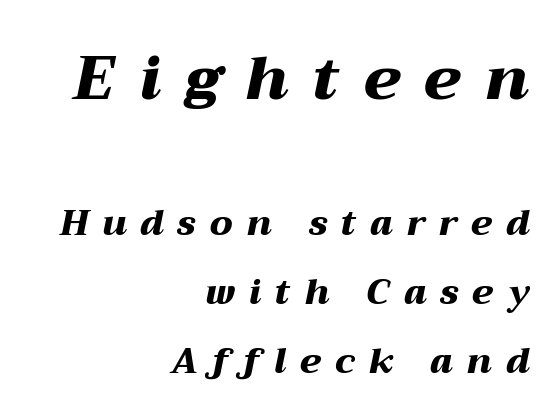
Q: Is the text bold? A: Yes.
Q: Is the text italic (slanted)? A: Yes, it leans right by about 12 degrees.
Q: Is the text underlined? A: No.
Q: How is the paragraph aligned? A: Right-aligned.
Q: Is the spacing between letters normal or unusually wide? A: Unusually wide.
Q: Is the spacing between lines tight, normal or loose? A: Loose.
Q: Which block of text is set in a larger size, the first (top) or the second (bottom)? A: The first (top) one.
Q: Width (condensed, normal, or wide)? A: Wide.
Q: Stroke contrast? A: Medium.
Q: x-height? A: Medium.
Q: Monospaced? A: No.
